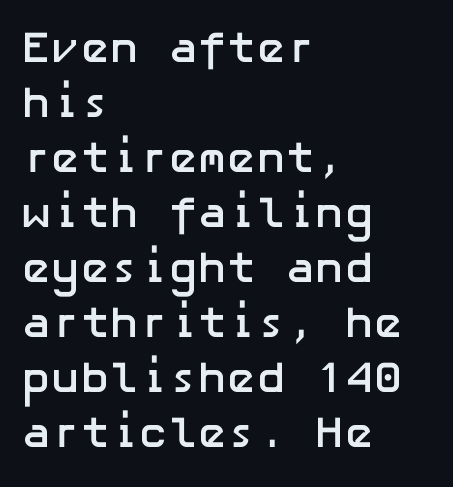
Caption: multi-line text, flush left, ragged right. Stroke thickness is high; the sample reads as a true bold. The string is rendered with underlining switched off. Nope, not italic — everything's standing straight.
